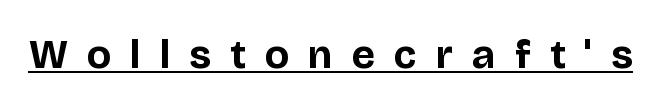
Q: Is the text bold? A: Yes.
Q: Is the text italic (slanted)? A: No, it is upright.
Q: Is the typeface a serif or a sans-serif typeface? A: Sans-serif.
Q: Is the text underlined? A: Yes.
Q: Is the spacing between letters normal or unusually wide? A: Unusually wide.
Q: Width (condensed, normal, or wide)? A: Normal.
Q: Stroke contrast? A: Low.
Q: x-height? A: Large.
Q: Monospaced? A: No.
